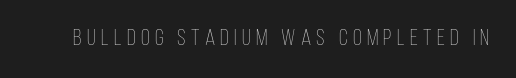
The foot of each line stays bare and open. Spacing between characters has been opened up far beyond the box default. Ink coverage per letter is moderate at most. You can tell it's not italic because the verticals are truly vertical.
